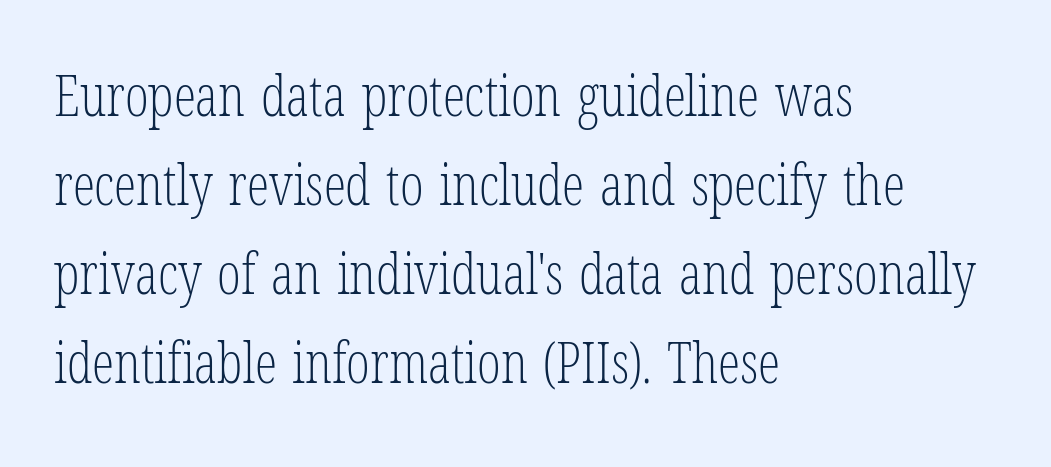
Q: Is the text bold? A: No.
Q: Is the text italic (slanted)? A: No, it is upright.
Q: Is the typeface a serif or a sans-serif typeface? A: Serif.
Q: Is the text underlined? A: No.
Q: How is the paragraph aligned? A: Left-aligned.
Q: Is the spacing between letters normal or unusually wide? A: Normal.
Q: Is the spacing between lines tight, normal or loose? A: Normal.
Q: Width (condensed, normal, or wide)? A: Condensed.
Q: Stroke contrast? A: Low.
Q: x-height? A: Medium.
Q: Monospaced? A: No.
